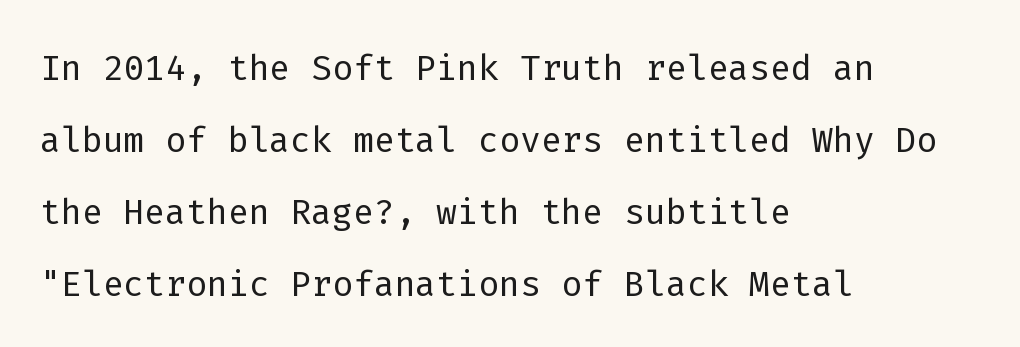
Q: Is the text bold? A: No.
Q: Is the text italic (slanted)? A: No, it is upright.
Q: Is the typeface a serif or a sans-serif typeface? A: Sans-serif.
Q: Is the text underlined? A: No.
Q: How is the paragraph aligned? A: Left-aligned.
Q: Is the spacing between letters normal or unusually wide? A: Normal.
Q: Is the spacing between lines tight, normal or loose? A: Normal.
Q: Width (condensed, normal, or wide)? A: Normal.
Q: Stroke contrast? A: Low.
Q: x-height? A: Medium.
Q: Monospaced? A: Yes.
